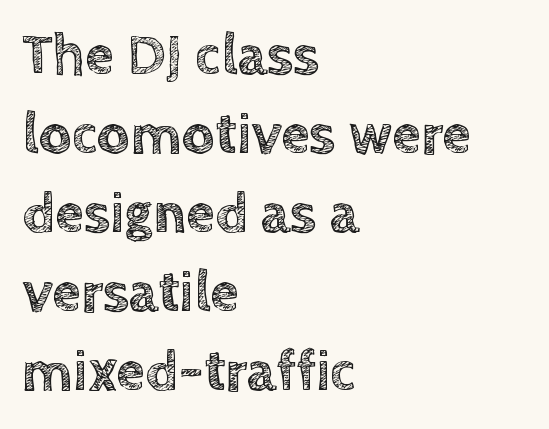
Q: Is the text italic (slanted)? A: No, it is upright.
Q: Is the text underlined? A: No.
Q: How is the paragraph aligned? A: Left-aligned.
Q: Is the spacing between letters normal or unusually wide? A: Normal.
Q: Is the spacing between lines tight, normal or loose? A: Normal.
Q: Width (condensed, normal, or wide)? A: Normal.
Q: x-height? A: Large.
Q: Monospaced? A: No.
